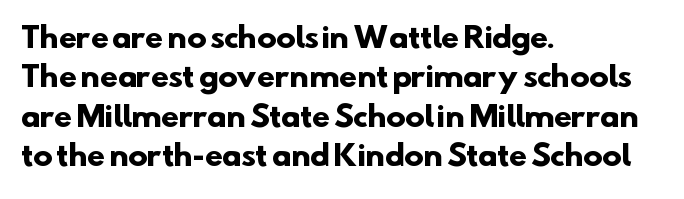
Plenty of ink on the page — the face is bold. Is there much room between lines? A standard amount, neither cramped nor airy. These lines keep a tight, regular rhythm from letter to letter. Examine the stroke ends and you'll find no serifs. Here the designer chose a conventional face with non-uniform glyph widths. Caption: multi-line text, flush left, ragged right.
